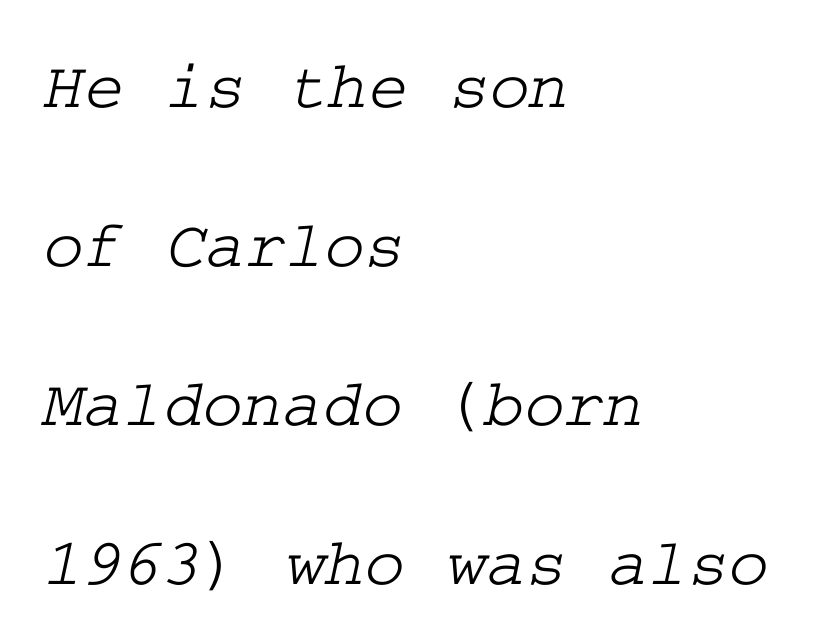
Q: Is the typeface a serif or a sans-serif typeface? A: Serif.
Q: Is the text underlined? A: No.
Q: How is the paragraph aligned? A: Left-aligned.
Q: Is the spacing between letters normal or unusually wide? A: Normal.
Q: Is the spacing between lines tight, normal or loose? A: Loose.
Q: Width (condensed, normal, or wide)? A: Wide.
Q: Stroke contrast? A: Low.
Q: x-height? A: Medium.
